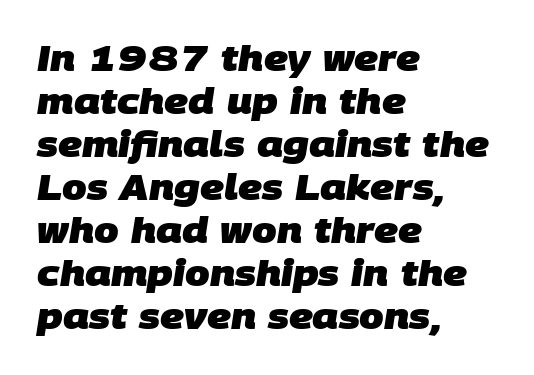
The image shows 35 px heavy sans-serif type; set left-aligned, line spacing 1.23x, normal letter spacing, not underlined; low stroke contrast and a large x-height.
